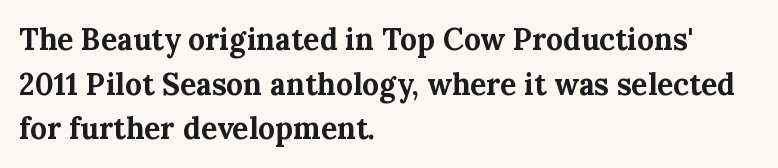
The image shows 30 px bold serif type, upright; set left-aligned, normal line spacing (1.49x), normal letter spacing, not underlined; medium stroke contrast and a medium x-height.
